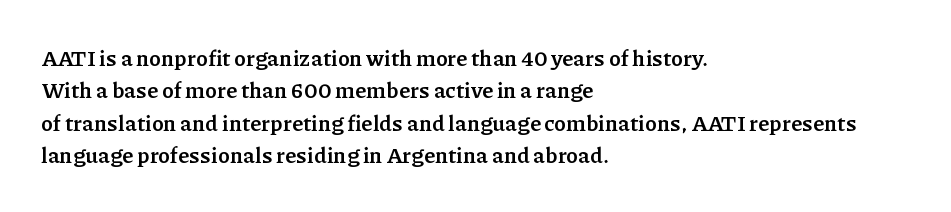
Q: Is the text bold? A: Yes.
Q: Is the text italic (slanted)? A: No, it is upright.
Q: Is the text underlined? A: No.
Q: How is the paragraph aligned? A: Left-aligned.
Q: Is the spacing between letters normal or unusually wide? A: Normal.
Q: Is the spacing between lines tight, normal or loose? A: Normal.
